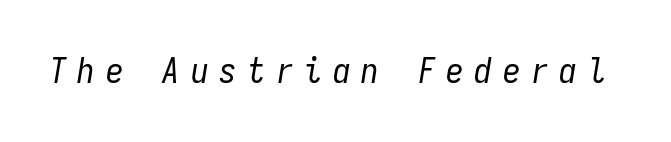
The image shows 35 px regular-weight, condensed type, italic (leaning right), monospaced; set unusually wide letter spacing (+0.31 em), not underlined; low stroke contrast and a medium x-height.
